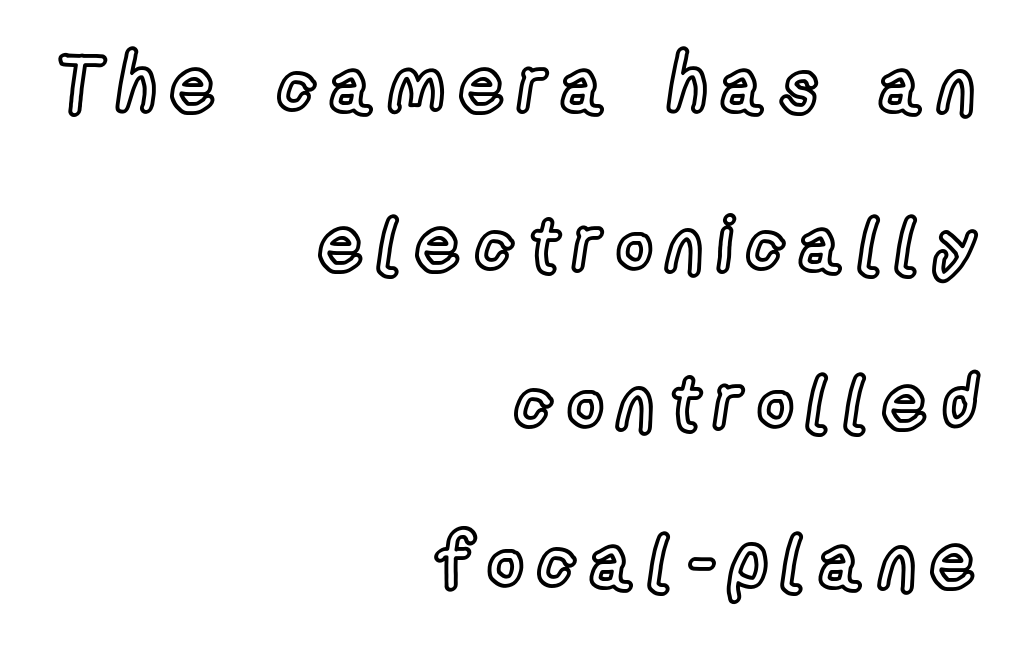
Q: Is the text italic (slanted)? A: Yes.
Q: Is the text underlined? A: No.
Q: How is the paragraph aligned? A: Right-aligned.
Q: Is the spacing between lines tight, normal or loose? A: Loose.
Q: Width (condensed, normal, or wide)? A: Condensed.
Q: x-height? A: Medium.
Q: Monospaced? A: No.
